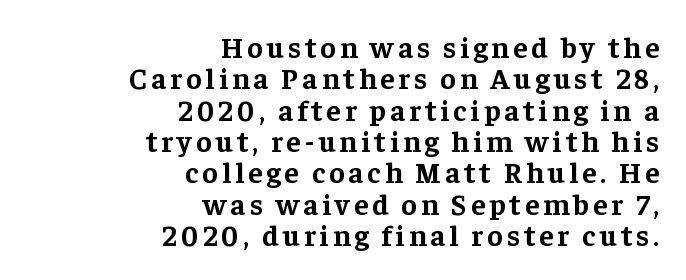
{"serif": "yes", "italic": "no", "bold": "yes", "weight": "bold", "width": "normal", "stroke_contrast": "low", "x_height": "medium", "monospaced": "no", "underline": "no", "align": "right", "line_spacing": "tight", "line_spacing_ratio": 1.08, "glyph_px": 29}
